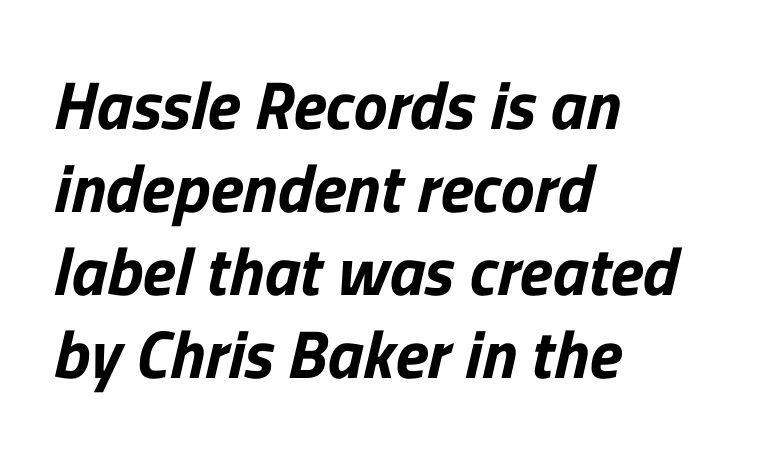
The image shows 68 px sans-serif type; set left-aligned, line spacing 1.22x, normal letter spacing, not underlined; low stroke contrast and a medium x-height.
